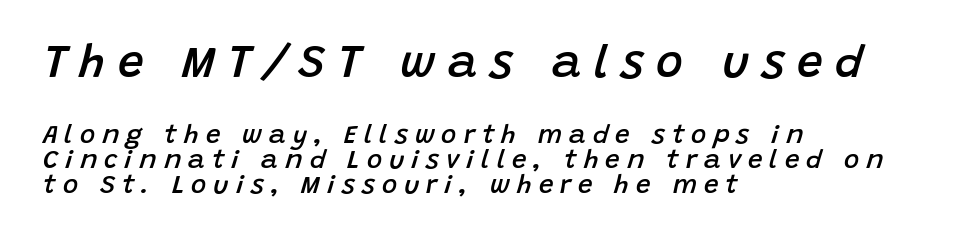
The image shows 46 px semibold type, italic (leaning right); set left-aligned, tight line spacing (0.95x), unusually wide letter spacing (+0.27 em), not underlined; the first (top) block is 1.77x larger; low stroke contrast and a large x-height.
